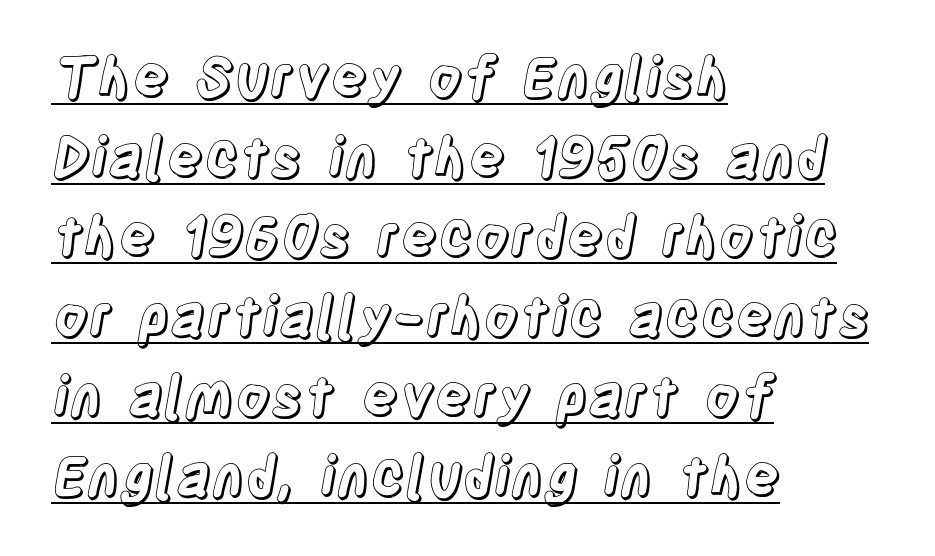
The paragraph has a hard left edge and a soft right edge. Nobody touched the tracking dial on this one. Descenders here cross a horizontal rule under the line. The lines sit at an ordinary, default distance from one another.
